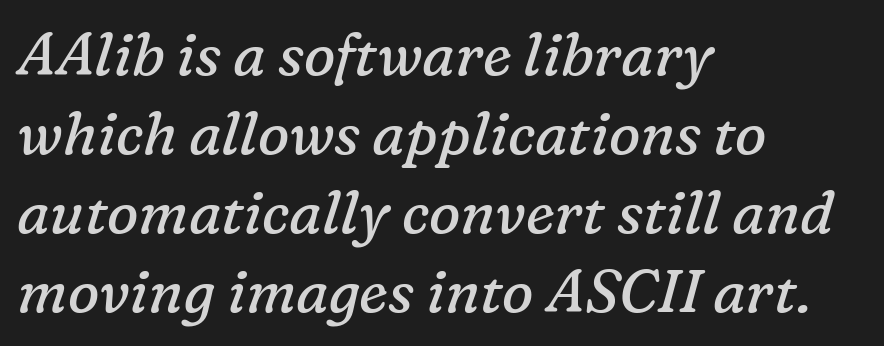
Q: Is the text bold? A: No.
Q: Is the text italic (slanted)? A: Yes, it leans right by about 16 degrees.
Q: Is the typeface a serif or a sans-serif typeface? A: Serif.
Q: Is the text underlined? A: No.
Q: How is the paragraph aligned? A: Left-aligned.
Q: Is the spacing between letters normal or unusually wide? A: Normal.
Q: Is the spacing between lines tight, normal or loose? A: Normal.
Q: Width (condensed, normal, or wide)? A: Normal.
Q: Stroke contrast? A: Low.
Q: x-height? A: Medium.
Q: Monospaced? A: No.
